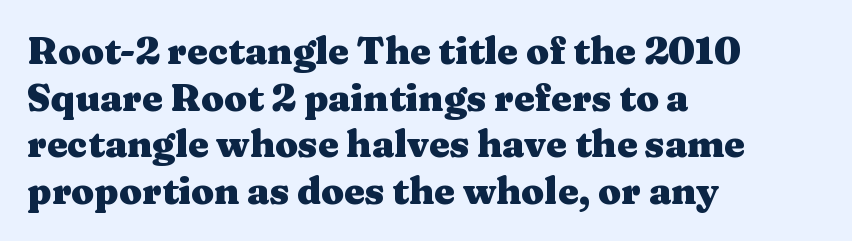
Varying glyph widths throughout — classic text-font behaviour. Words float on clear page, feet unadorned. Caption: standard tracking, unaltered. I'd describe the lettering as bold — thick and assertive. Whoever set this chose a conventional vertical rhythm.
